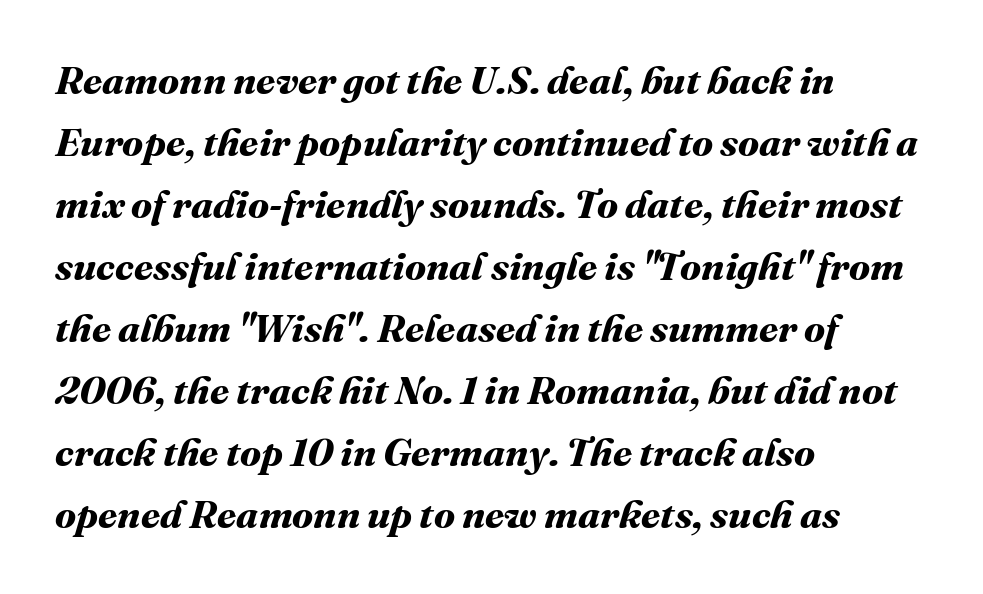
The paragraph has a hard left edge and a soft right edge. Characters follow at the spacing the type designer built in. The lines sit at an ordinary, default distance from one another. Anything drawn beneath the words? Only blank space.
